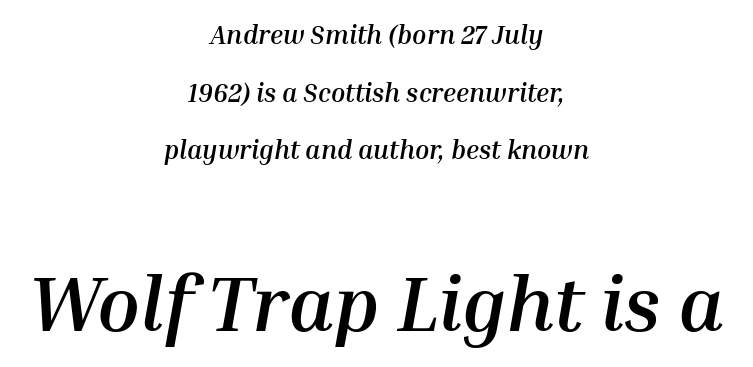
The image shows 78 px semibold type, italic (leaning right); set centered, loose line spacing (2.22x), normal letter spacing, not underlined; the second (bottom) block is 3.0x larger; medium stroke contrast and a medium x-height.
